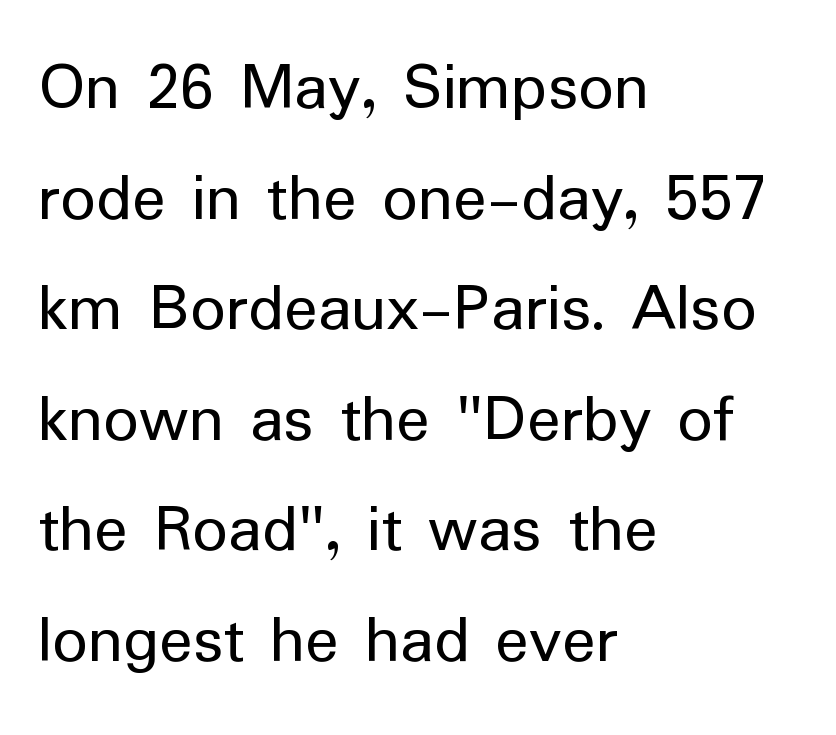
{"serif": "no", "italic": "no", "bold": "no", "weight": "regular", "width": "normal", "stroke_contrast": "low", "x_height": "medium", "monospaced": "no", "underline": "no", "align": "left", "line_spacing": "normal", "line_spacing_ratio": 1.58, "letter_spacing": "normal", "letter_spacing_em": 0.0, "glyph_px": 70}
